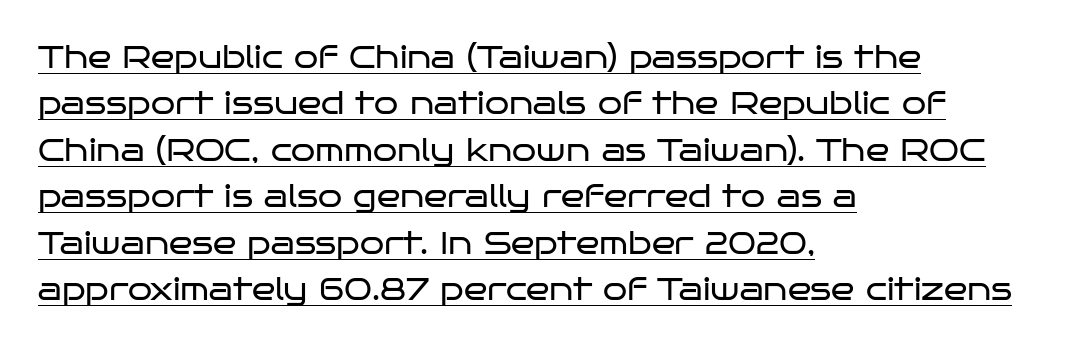
Note the varied advance widths — an 'i' is clearly narrower than an 'm'. Check the space under the baseline: a stroke is drawn there. A typesetter would mark this as roman, not italic. Left-aligned paragraph, ragged on the right.
